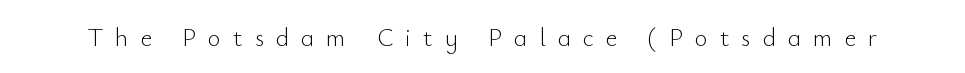
A typesetter would call this heavily tracked-out type. The font is comparable to plain body text, perhaps lighter. The words here are not underlined. A typesetter would mark this as roman, not italic.
